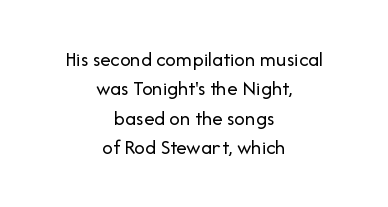
The image shows 21 px text type, upright; set centered, normal line spacing (1.4x), normal letter spacing, not underlined.
